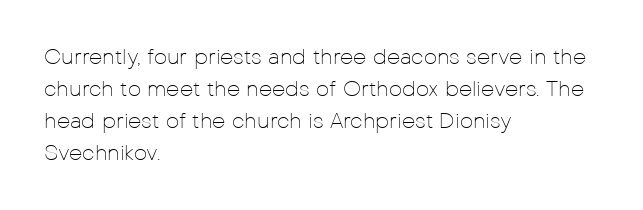
{"italic": "no", "bold": "no", "underline": "no", "align": "left", "line_spacing": "normal", "line_spacing_ratio": 1.52, "letter_spacing": "normal", "letter_spacing_em": 0.0, "glyph_px": 21}
